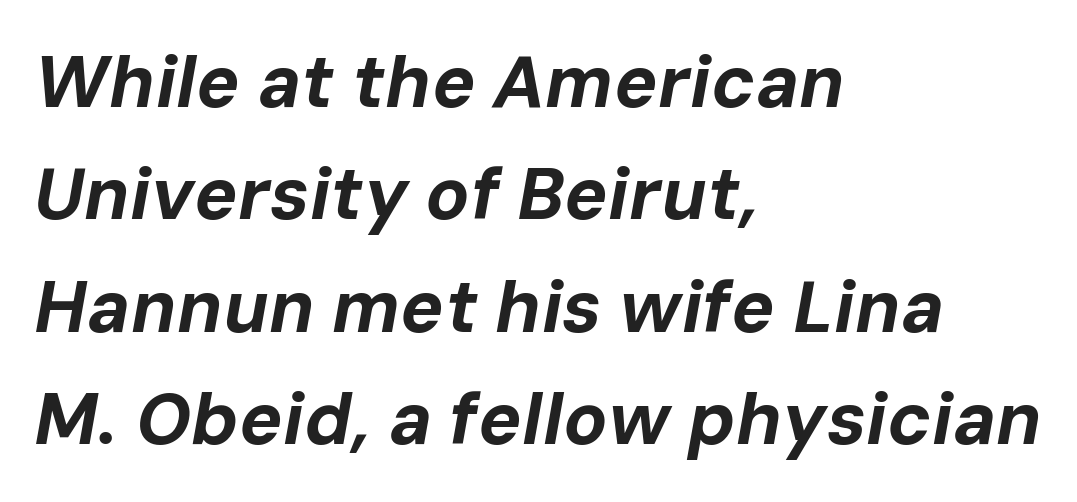
The image shows 73 px bold type, italic (leaning right); set left-aligned, normal line spacing (1.54x), normal letter spacing, not underlined; low stroke contrast and a medium x-height.
